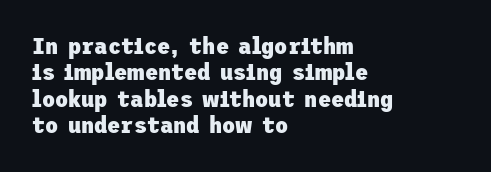
{"italic": "no", "bold": "yes", "underline": "no", "align": "left", "line_spacing": "tight", "line_spacing_ratio": 1.1, "letter_spacing": "normal", "letter_spacing_em": 0.0, "glyph_px": 24}
